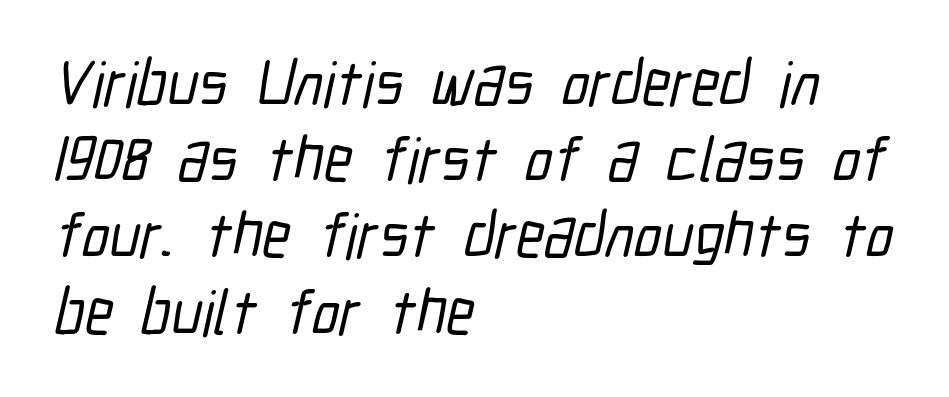
Q: Is the typeface a serif or a sans-serif typeface? A: Sans-serif.
Q: Is the text underlined? A: No.
Q: How is the paragraph aligned? A: Left-aligned.
Q: Is the spacing between letters normal or unusually wide? A: Normal.
Q: Width (condensed, normal, or wide)? A: Condensed.
Q: Stroke contrast? A: Low.
Q: x-height? A: Medium.
Q: Monospaced? A: No.
